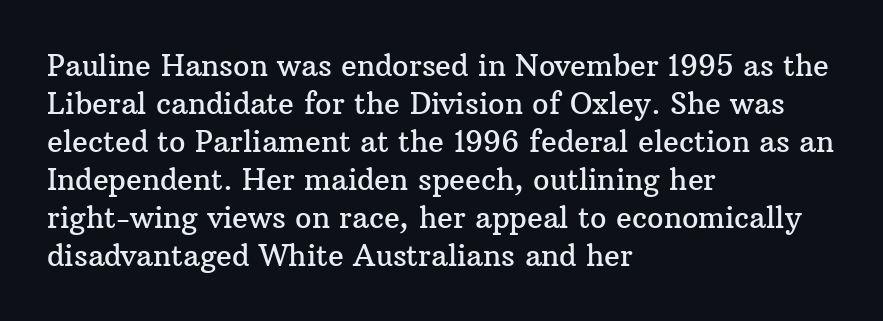
{"serif": "yes", "italic": "no", "width": "normal", "stroke_contrast": "medium", "x_height": "medium", "monospaced": "no", "underline": "no", "align": "left", "line_spacing": "normal", "line_spacing_ratio": 1.31, "letter_spacing": "normal", "letter_spacing_em": 0.0, "glyph_px": 29}
